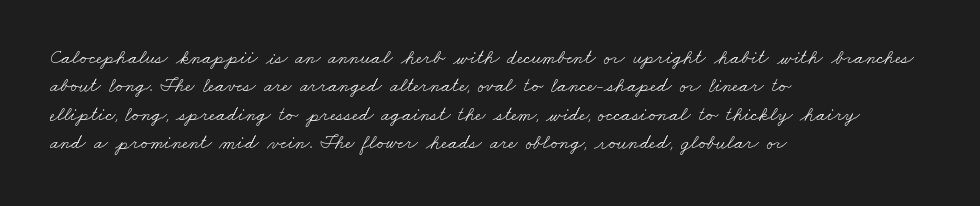
{"bold": "no", "underline": "no", "align": "left", "line_spacing": "normal", "line_spacing_ratio": 1.42, "letter_spacing": "normal", "letter_spacing_em": 0.0, "glyph_px": 20}
